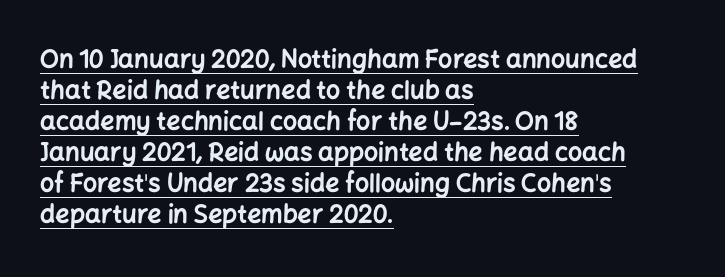
Weight: bold. Between one letter and the next there's only the usual sliver of space. Alignment: flush left. These characters rest on top of a visible drawn line. The specimen reads as upright at a glance.
